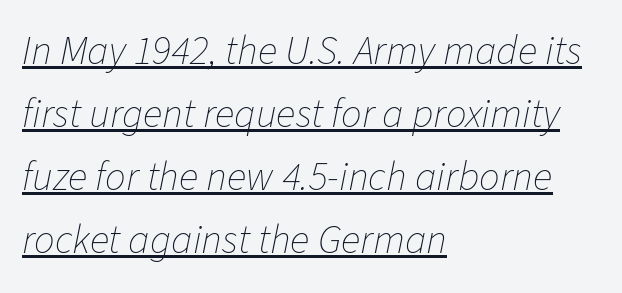
Q: Is the text bold? A: No.
Q: Is the text italic (slanted)? A: Yes, it leans right by about 11 degrees.
Q: Is the text underlined? A: Yes.
Q: How is the paragraph aligned? A: Left-aligned.
Q: Is the spacing between letters normal or unusually wide? A: Normal.
Q: Is the spacing between lines tight, normal or loose? A: Normal.
Q: Width (condensed, normal, or wide)? A: Normal.
Q: Stroke contrast? A: Low.
Q: x-height? A: Medium.
Q: Monospaced? A: No.
